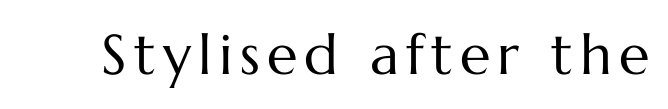
Is the stroke heavy? The answer is a plain regular-or-lighter. Tall strokes in this sample are plumb rather than angled. The passage shown is typed in a proportional face where columns would drift. Any mark beneath the type? The region is blank.
